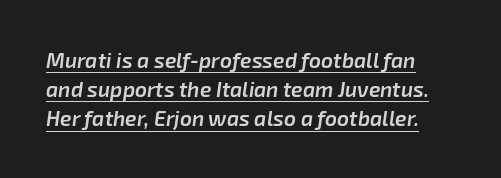
You could call the tracking neutral — neither tight nor loose. Stems and bowls a touch heavier than normal — semibold. Looks like someone drew a line under every word here. Baseline-to-baseline distance is the conventional proportion of letter height. Italic? Definitely — the glyphs are oblique.
